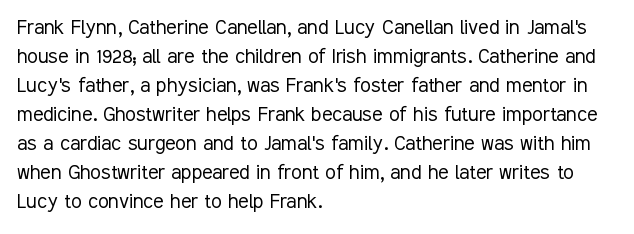
Q: Is the text bold? A: No.
Q: Is the text italic (slanted)? A: No, it is upright.
Q: Is the text underlined? A: No.
Q: How is the paragraph aligned? A: Left-aligned.
Q: Is the spacing between letters normal or unusually wide? A: Normal.
